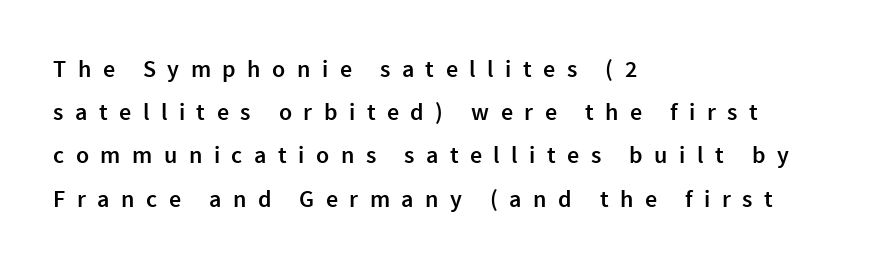
{"italic": "no", "bold": "semi", "underline": "no", "align": "left", "line_spacing_ratio": 1.8, "letter_spacing": "wide", "letter_spacing_em": 0.48, "glyph_px": 24}
